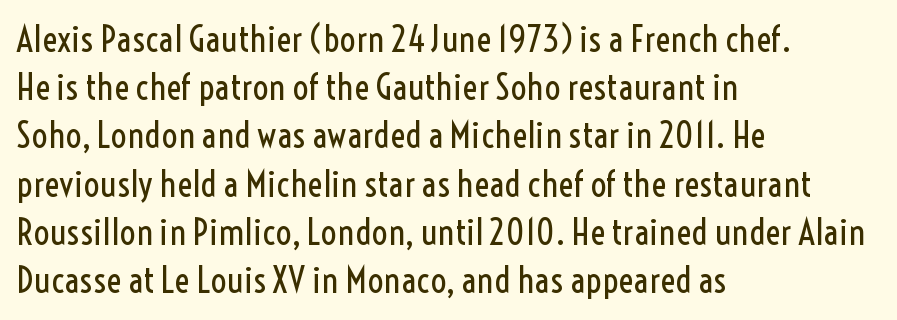
Q: Is the text bold? A: No.
Q: Is the text italic (slanted)? A: No, it is upright.
Q: Is the typeface a serif or a sans-serif typeface? A: Sans-serif.
Q: Is the text underlined? A: No.
Q: How is the paragraph aligned? A: Left-aligned.
Q: Is the spacing between letters normal or unusually wide? A: Normal.
Q: Is the spacing between lines tight, normal or loose? A: Normal.
Q: Width (condensed, normal, or wide)? A: Condensed.
Q: x-height? A: Medium.
Q: Monospaced? A: No.
